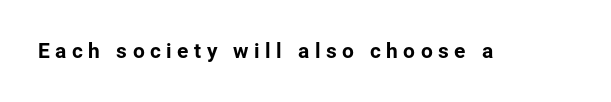
The letters stand straight up with perfectly vertical stems. Someone cranked the tracking dial way up on this one. The foot of each line stays bare and open.
